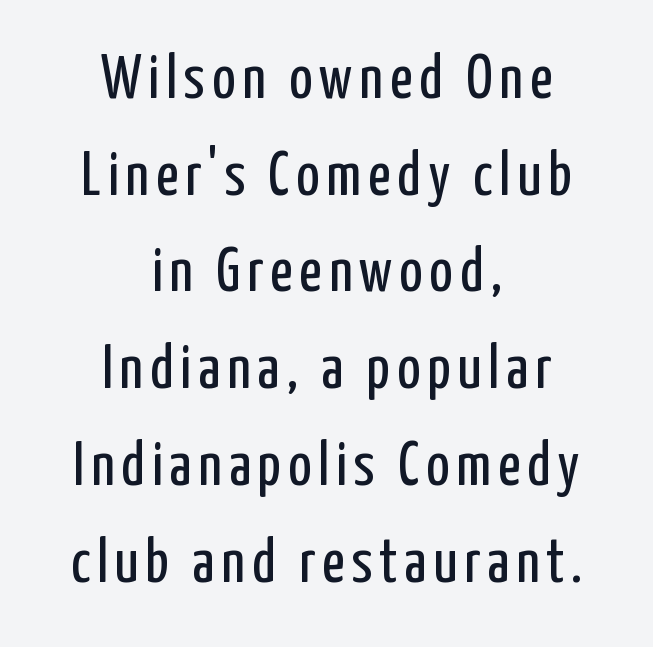
{"serif": "no", "italic": "no", "bold": "no", "weight": "regular", "width": "condensed", "stroke_contrast": "low", "x_height": "medium", "monospaced": "no", "underline": "no", "align": "center", "line_spacing": "normal", "line_spacing_ratio": 1.56, "glyph_px": 62}
